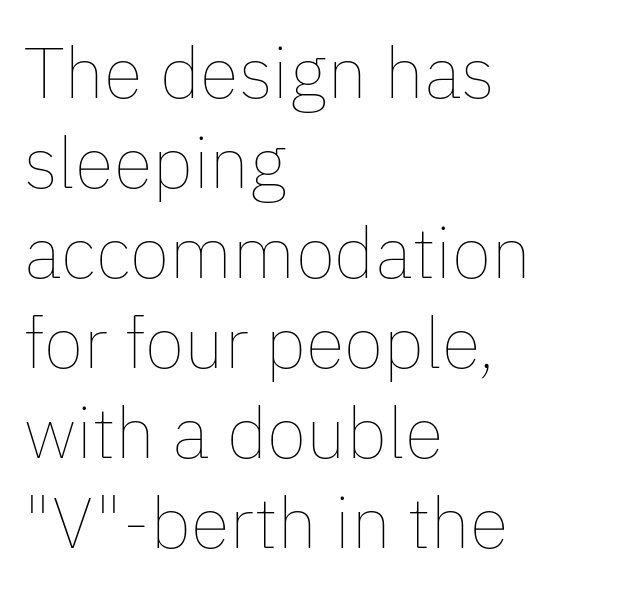
Q: Is the text bold? A: No.
Q: Is the text italic (slanted)? A: No, it is upright.
Q: Is the text underlined? A: No.
Q: How is the paragraph aligned? A: Left-aligned.
Q: Is the spacing between letters normal or unusually wide? A: Normal.
Q: Is the spacing between lines tight, normal or loose? A: Normal.
Q: Width (condensed, normal, or wide)? A: Normal.
Q: Stroke contrast? A: Low.
Q: x-height? A: Medium.
Q: Monospaced? A: No.
